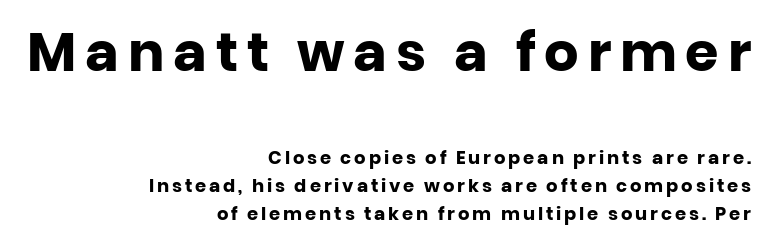
The words here are not underlined. Is this a sans? Yes — the strokes have no serifs. Varying glyph widths throughout — classic text-font behaviour. The type sits square on the baseline with zero lean. The rendering shrinks the type as you move from the upper chunk to the lower.
